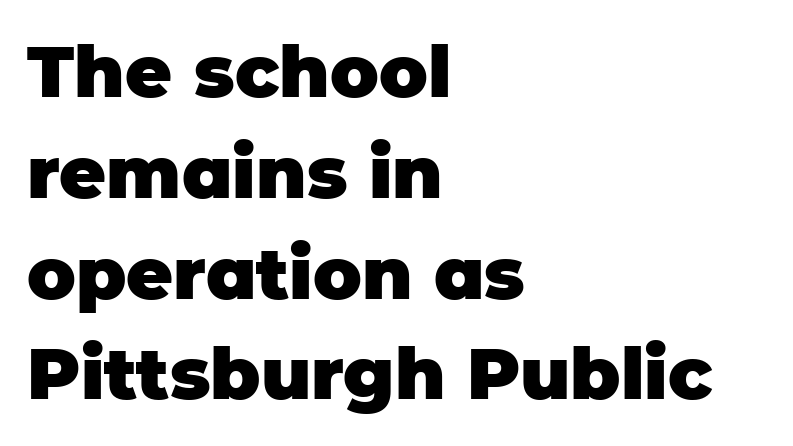
{"serif": "no", "italic": "no", "bold": "yes", "weight": "heavy", "width": "normal", "stroke_contrast": "low", "x_height": "large", "monospaced": "no", "underline": "no", "align": "left", "line_spacing": "normal", "line_spacing_ratio": 1.4, "letter_spacing": "normal", "letter_spacing_em": 0.0, "glyph_px": 72}
